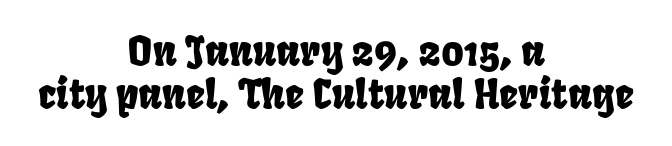
Look at the tracking — it's just the regular setting, nothing added. Summary of vertical rhythm: compact, with narrow interline spacing. Descenders are the only things crossing below the line. Does the type have serifs? No, each stem ends abruptly. One-word summary of the alignment: center.
